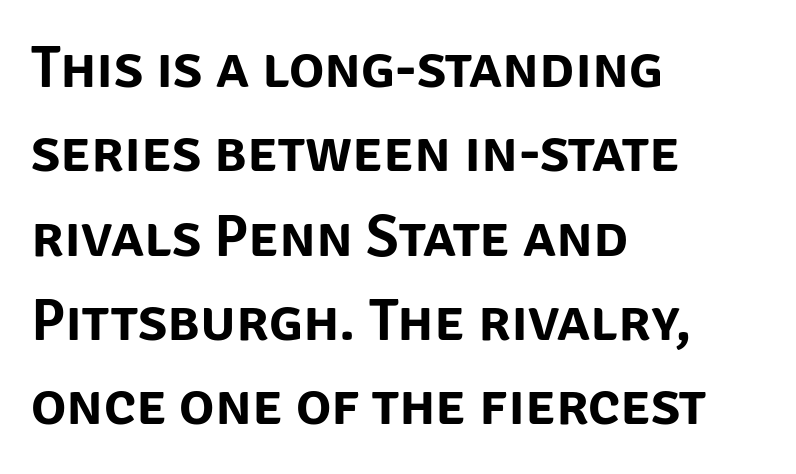
{"serif": "no", "italic": "no", "width": "normal", "stroke_contrast": "low", "x_height": "large", "monospaced": "no", "underline": "no", "align": "left", "line_spacing": "normal", "line_spacing_ratio": 1.43, "letter_spacing": "normal", "letter_spacing_em": 0.0, "glyph_px": 59}
